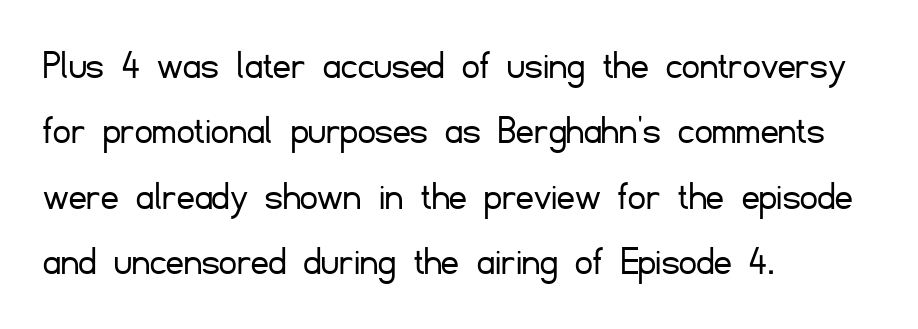
The image shows 43 px light sans-serif type, upright; set left-aligned, normal line spacing (1.52x), normal letter spacing, not underlined; low stroke contrast and a small x-height.
